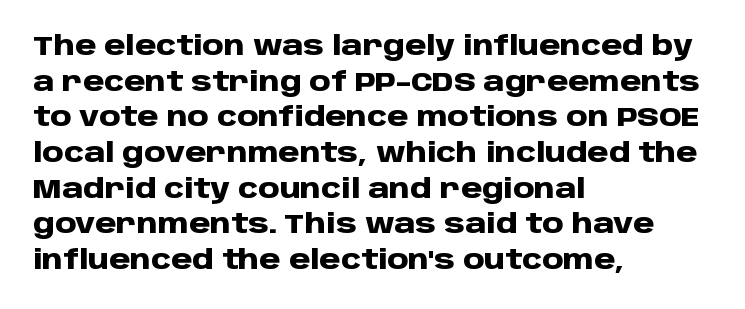
The image shows 27 px bold type, upright; set left-aligned, normal line spacing (1.32x), normal letter spacing, not underlined.
